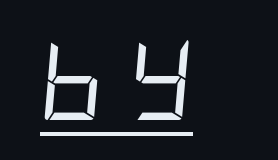
Between one letter and the next there's a generous, obvious gap. The face looks like a standard text weight, possibly lighter. A typographer would call this underscored text. The glyphs look as if they've been sheared to an angle.
